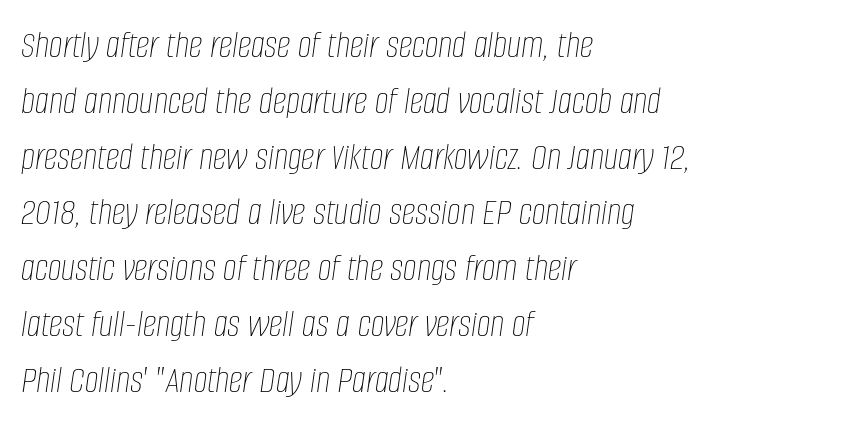
{"italic": "yes", "lean": "right", "slant_degrees": 8, "bold": "no", "weight": "thin", "width": "condensed", "stroke_contrast": "low", "x_height": "large", "monospaced": "no", "underline": "no", "align": "left", "line_spacing": "normal", "line_spacing_ratio": 1.43, "letter_spacing": "normal", "letter_spacing_em": 0.0, "glyph_px": 39}
